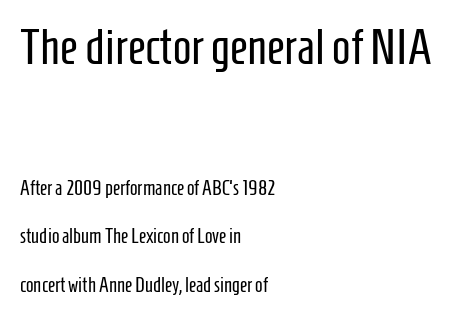
{"serif": "no", "italic": "no", "bold": "no", "weight": "regular", "width": "condensed", "stroke_contrast": "low", "x_height": "medium", "monospaced": "no", "underline": "no", "align": "left", "line_spacing": "loose", "line_spacing_ratio": 2.41, "letter_spacing": "normal", "letter_spacing_em": 0.0, "larger_block": "first", "size_ratio": 2.45, "glyph_px": 49}
